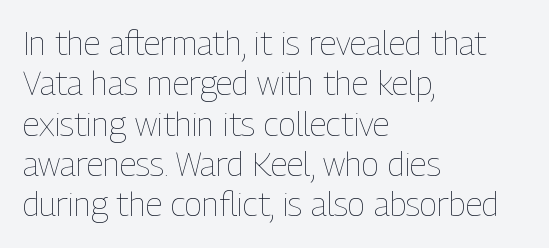
The image shows 33 px thin, condensed type, upright; set left-aligned, line spacing 1.22x, normal letter spacing, not underlined; low stroke contrast and a medium x-height.
